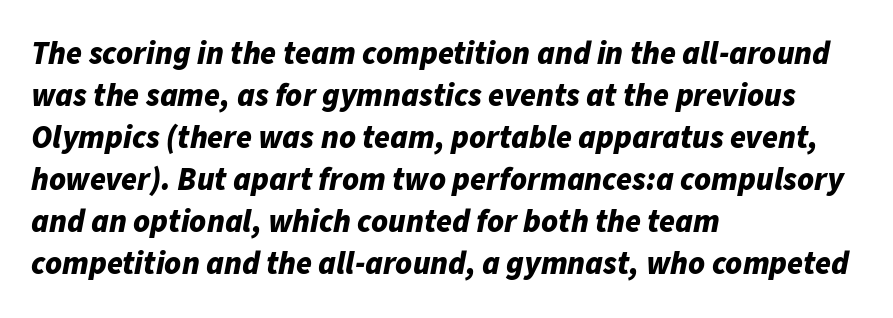
The image shows 32 px bold type, italic (leaning right); set left-aligned, normal line spacing (1.31x), normal letter spacing, not underlined; low stroke contrast and a medium x-height.
